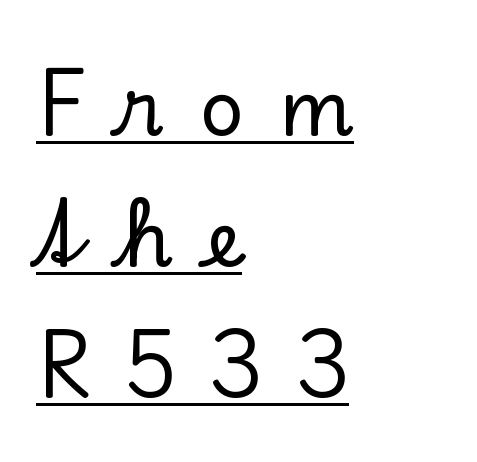
The gaps between neighbouring characters are conspicuously large. The lines sit at an ordinary, default distance from one another. The glyphs are accompanied by a horizontal stroke just below them. Does the lettering tilt? It doesn't — this is upright. All the whitespace from short lines collects on the right.
